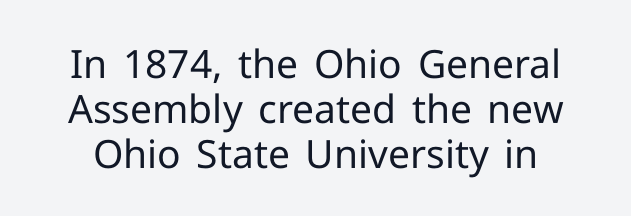
Looks like regular typesetting: each glyph gets only the width it needs. There is no visible air inserted between adjacent glyphs. Clear beneath every line of the passage. The face looks like a standard text weight, possibly lighter.
